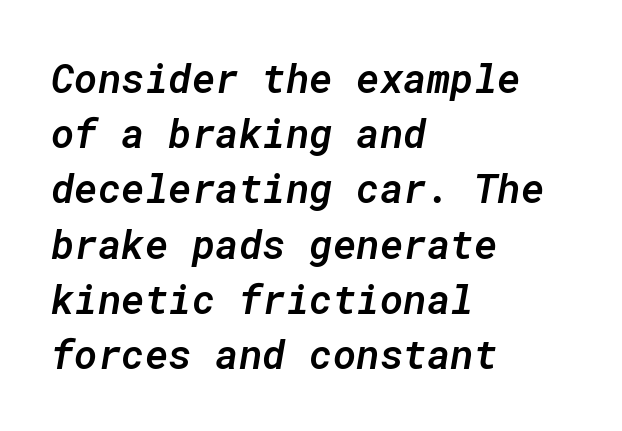
Q: Is the text bold? A: Semi-bold.
Q: Is the text italic (slanted)? A: Yes, it leans right by about 10 degrees.
Q: Is the text underlined? A: No.
Q: How is the paragraph aligned? A: Left-aligned.
Q: Is the spacing between letters normal or unusually wide? A: Normal.
Q: Is the spacing between lines tight, normal or loose? A: Normal.
Q: Width (condensed, normal, or wide)? A: Normal.
Q: Stroke contrast? A: Low.
Q: x-height? A: Medium.
Q: Monospaced? A: Yes.
